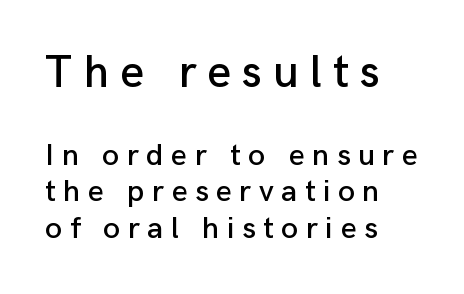
{"serif": "no", "italic": "no", "width": "normal", "stroke_contrast": "low", "x_height": "medium", "monospaced": "no", "underline": "no", "align": "left", "line_spacing_ratio": 1.19, "letter_spacing": "wide", "letter_spacing_em": 0.24, "larger_block": "first", "size_ratio": 1.48, "glyph_px": 46}
